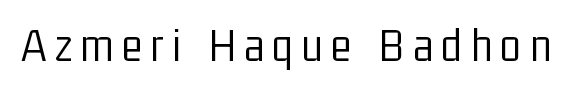
The space beneath each line is pristine and unruled. Examine the stroke ends and you'll find no serifs. In terms of posture, this sample is upright. Is this a heavy cut? Hardly; it is regular or lighter. Think of a printed novel: that variable character pitch is what you see here.
